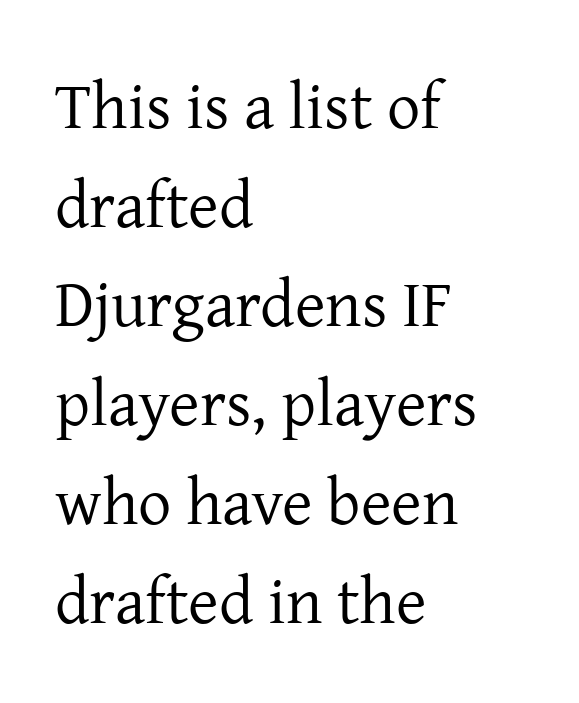
Stems and bowls with no extra thickness — not bold. Is there much room between lines? A standard amount, neither cramped nor airy. I'd call this a serif setting — the letters wear small feet. In terms of letterspacing, this is plain default setting. All the whitespace from short lines collects on the right. Do the characters align in a grid? No, the font is proportional.
